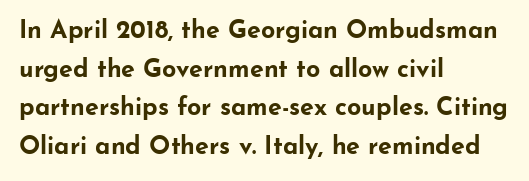
{"italic": "no", "bold": "yes", "underline": "no", "align": "left", "line_spacing": "normal", "line_spacing_ratio": 1.55, "letter_spacing": "normal", "letter_spacing_em": 0.0, "glyph_px": 25}
